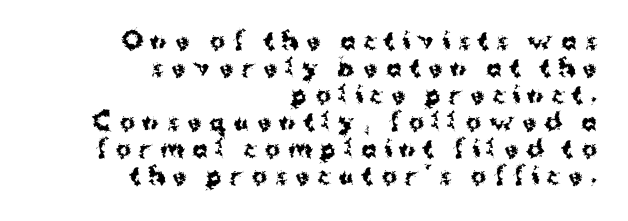
The image shows 23 px bold type, upright; set right-aligned, line spacing 1.17x, unusually wide letter spacing (+0.34 em), not underlined.
